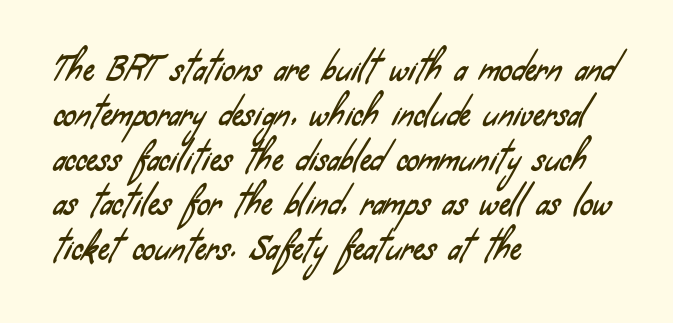
The image shows 32 px condensed sans-serif type; set left-aligned, normal line spacing (1.4x), normal letter spacing, not underlined; low stroke contrast and a small x-height.
